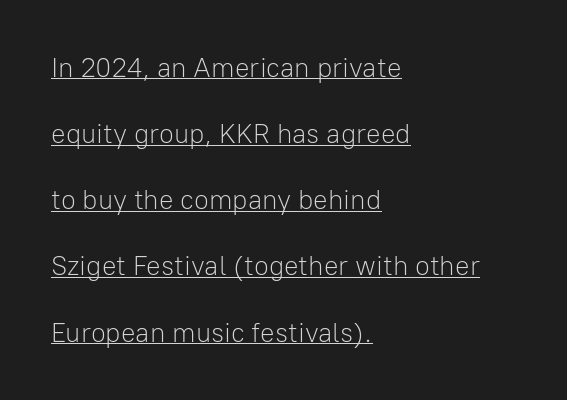
Q: Is the text bold? A: No.
Q: Is the text italic (slanted)? A: No, it is upright.
Q: Is the text underlined? A: Yes.
Q: How is the paragraph aligned? A: Left-aligned.
Q: Is the spacing between letters normal or unusually wide? A: Normal.
Q: Is the spacing between lines tight, normal or loose? A: Loose.
